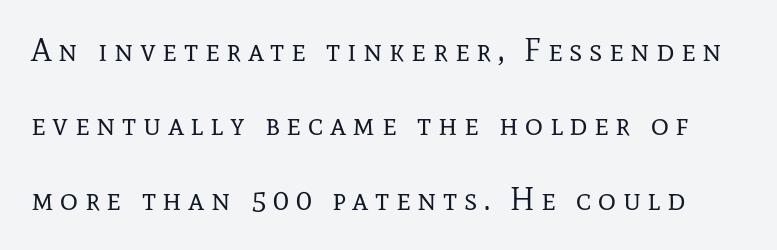
The image shows 31 px regular-weight serif type, upright; set loose line spacing (2.4x), unusually wide letter spacing (+0.21 em), not underlined; low stroke contrast and a medium x-height.
